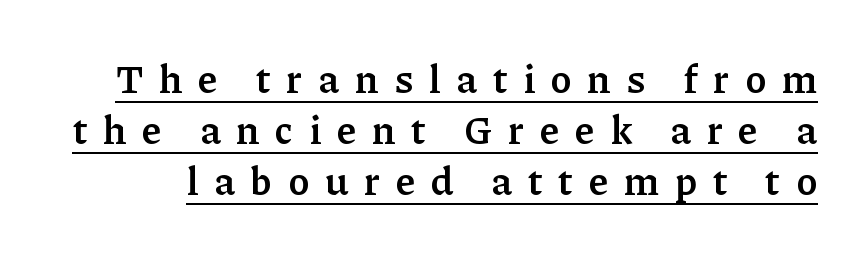
Q: Is the text bold? A: Yes.
Q: Is the text italic (slanted)? A: No, it is upright.
Q: Is the typeface a serif or a sans-serif typeface? A: Serif.
Q: Is the text underlined? A: Yes.
Q: Is the spacing between letters normal or unusually wide? A: Unusually wide.
Q: Is the spacing between lines tight, normal or loose? A: Normal.
Q: Width (condensed, normal, or wide)? A: Normal.
Q: Stroke contrast? A: Low.
Q: x-height? A: Medium.
Q: Monospaced? A: No.
